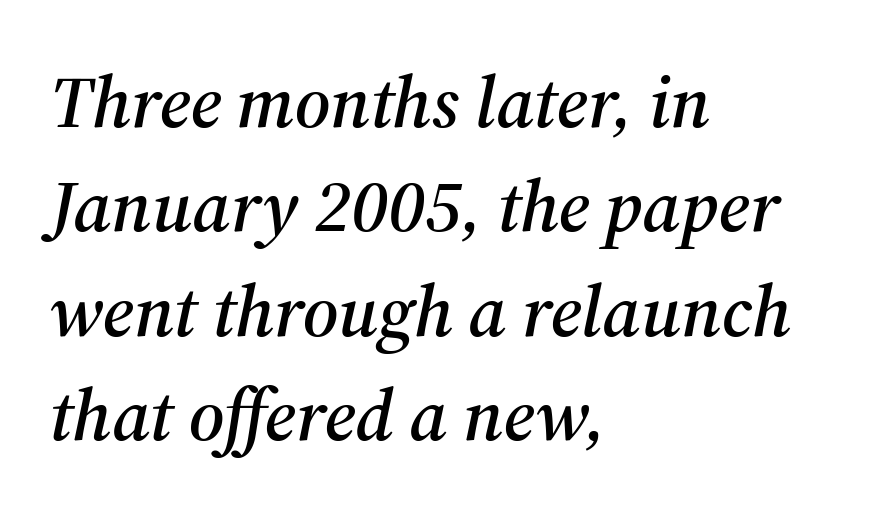
{"serif": "yes", "italic": "yes", "lean": "right", "slant_degrees": 12, "width": "normal", "stroke_contrast": "medium", "x_height": "medium", "monospaced": "no", "underline": "no", "align": "left", "line_spacing": "normal", "line_spacing_ratio": 1.41, "letter_spacing": "normal", "letter_spacing_em": 0.0, "glyph_px": 74}
